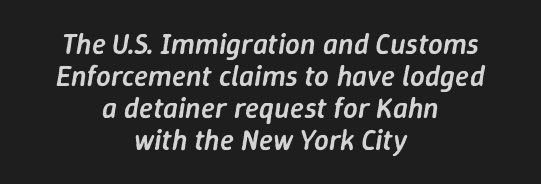
Q: Is the text bold? A: Semi-bold.
Q: Is the text italic (slanted)? A: Yes, it leans right by about 9 degrees.
Q: Is the text underlined? A: No.
Q: How is the paragraph aligned? A: Centered.
Q: Is the spacing between letters normal or unusually wide? A: Normal.
Q: Is the spacing between lines tight, normal or loose? A: Tight.
Q: Width (condensed, normal, or wide)? A: Normal.
Q: Stroke contrast? A: Low.
Q: x-height? A: Medium.
Q: Monospaced? A: No.
